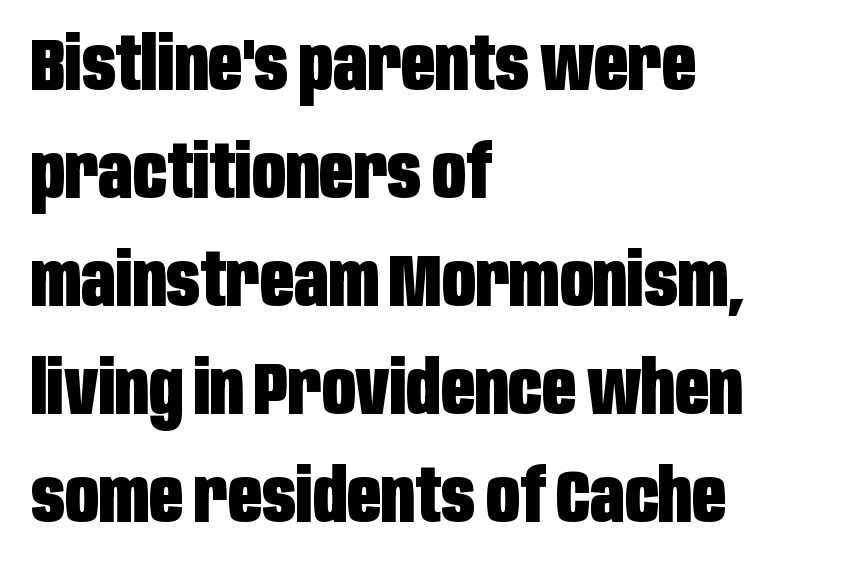
{"serif": "no", "italic": "no", "bold": "yes", "weight": "heavy", "width": "condensed", "stroke_contrast": "low", "x_height": "large", "monospaced": "no", "underline": "no", "align": "left", "line_spacing": "normal", "line_spacing_ratio": 1.46, "letter_spacing": "normal", "letter_spacing_em": 0.0, "glyph_px": 74}
